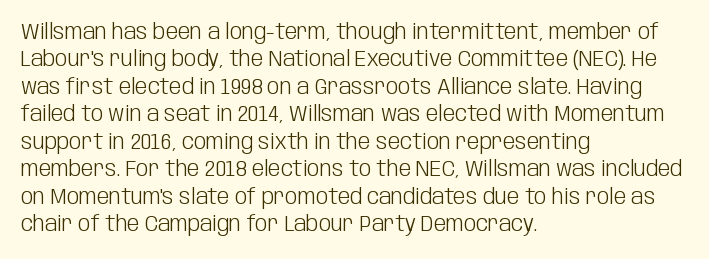
Counters stay open thanks to moderate or lighter strokes. All the whitespace from short lines collects on the right. Normally led — the rows are evenly, conventionally spaced. The glyphs are unaccompanied by any horizontal stroke below them.
